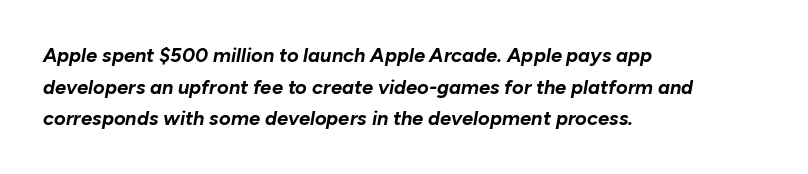
Q: Is the text bold? A: Yes.
Q: Is the text italic (slanted)? A: Yes, it leans right by about 10 degrees.
Q: Is the text underlined? A: No.
Q: How is the paragraph aligned? A: Left-aligned.
Q: Is the spacing between letters normal or unusually wide? A: Normal.
Q: Is the spacing between lines tight, normal or loose? A: Normal.
